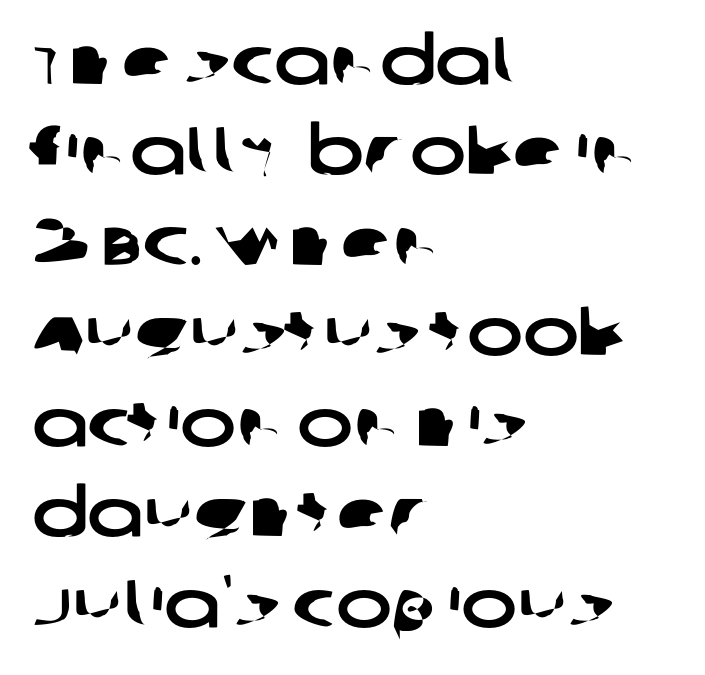
The letterforms sit shoulder to shoulder at normal distance. You could not count columns in this text — the font is proportionally spaced. These lines sit exactly where default settings would place them. If you drew a ruler down the left edge, every line would touch it. Font category for this specimen: sans-serif.
